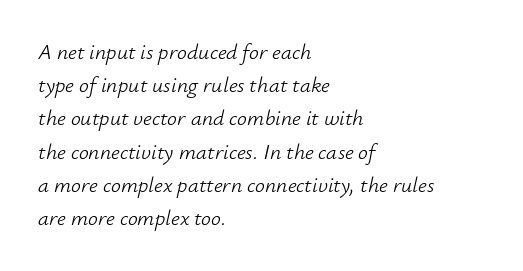
Q: Is the text bold? A: No.
Q: Is the text italic (slanted)? A: Yes, it leans right by about 12 degrees.
Q: Is the text underlined? A: No.
Q: How is the paragraph aligned? A: Left-aligned.
Q: Is the spacing between letters normal or unusually wide? A: Normal.
Q: Is the spacing between lines tight, normal or loose? A: Normal.
